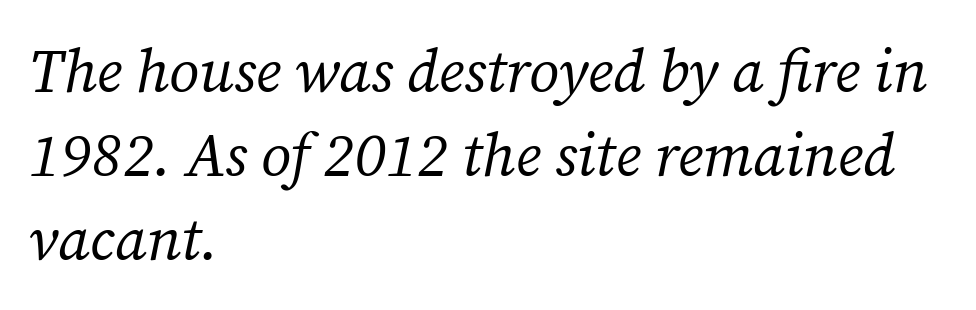
Q: Is the text bold? A: No.
Q: Is the text italic (slanted)? A: Yes, it leans right by about 12 degrees.
Q: Is the typeface a serif or a sans-serif typeface? A: Serif.
Q: Is the text underlined? A: No.
Q: How is the paragraph aligned? A: Left-aligned.
Q: Is the spacing between letters normal or unusually wide? A: Normal.
Q: Is the spacing between lines tight, normal or loose? A: Normal.
Q: Width (condensed, normal, or wide)? A: Normal.
Q: Stroke contrast? A: Medium.
Q: x-height? A: Medium.
Q: Monospaced? A: No.
